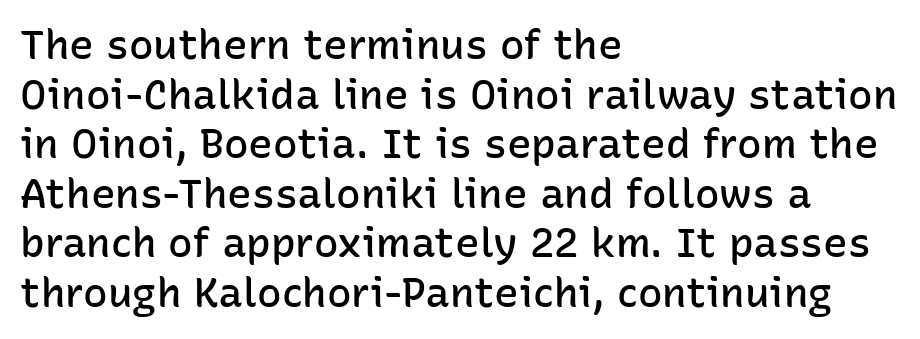
Q: Is the text bold? A: Semi-bold.
Q: Is the text italic (slanted)? A: No, it is upright.
Q: Is the typeface a serif or a sans-serif typeface? A: Sans-serif.
Q: Is the text underlined? A: No.
Q: How is the paragraph aligned? A: Left-aligned.
Q: Is the spacing between letters normal or unusually wide? A: Normal.
Q: Width (condensed, normal, or wide)? A: Normal.
Q: Stroke contrast? A: Low.
Q: x-height? A: Medium.
Q: Monospaced? A: No.
